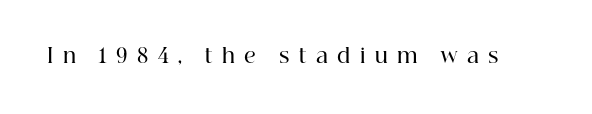
Q: Is the text bold? A: Semi-bold.
Q: Is the text italic (slanted)? A: No, it is upright.
Q: Is the text underlined? A: No.
Q: Is the spacing between letters normal or unusually wide? A: Unusually wide.
